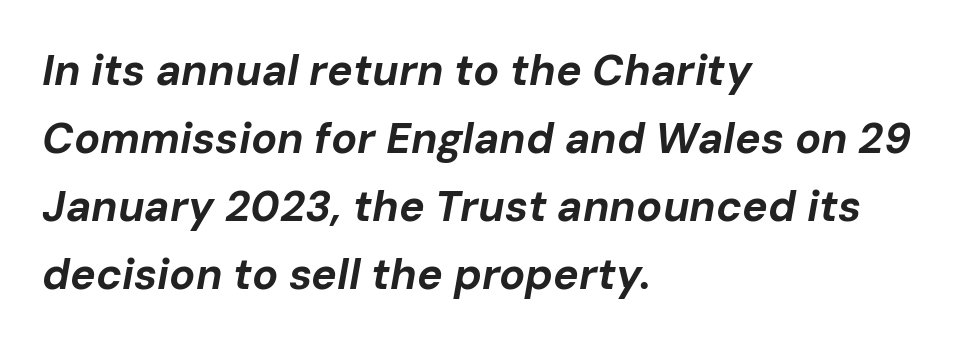
The image shows 43 px bold type, italic (leaning right); set left-aligned, normal line spacing (1.58x), normal letter spacing, not underlined; low stroke contrast and a medium x-height.
